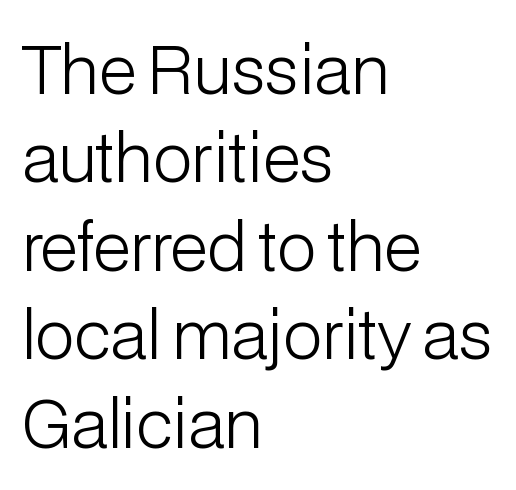
How would I describe the line gaps? Plain and ordinary. A typesetter would call this proportional, since set widths differ per character. Anything drawn beneath the words? Only blank space. There is no visible air inserted between adjacent glyphs. A typesetter would label this face a sans.
